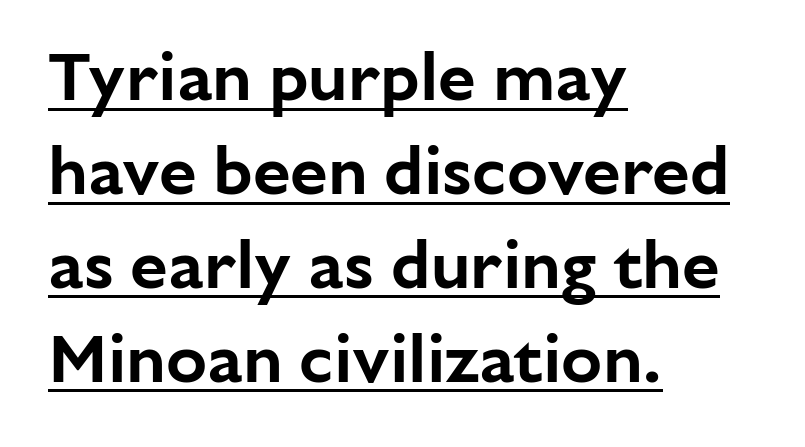
{"serif": "no", "italic": "no", "width": "normal", "stroke_contrast": "low", "x_height": "medium", "monospaced": "no", "underline": "yes", "align": "left", "line_spacing": "normal", "line_spacing_ratio": 1.38, "letter_spacing": "normal", "letter_spacing_em": 0.0, "glyph_px": 68}
